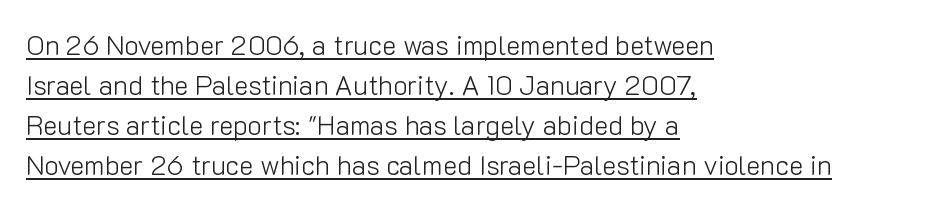
{"italic": "no", "bold": "no", "underline": "yes", "align": "left", "line_spacing": "normal", "line_spacing_ratio": 1.48, "letter_spacing": "normal", "letter_spacing_em": 0.0, "glyph_px": 27}
